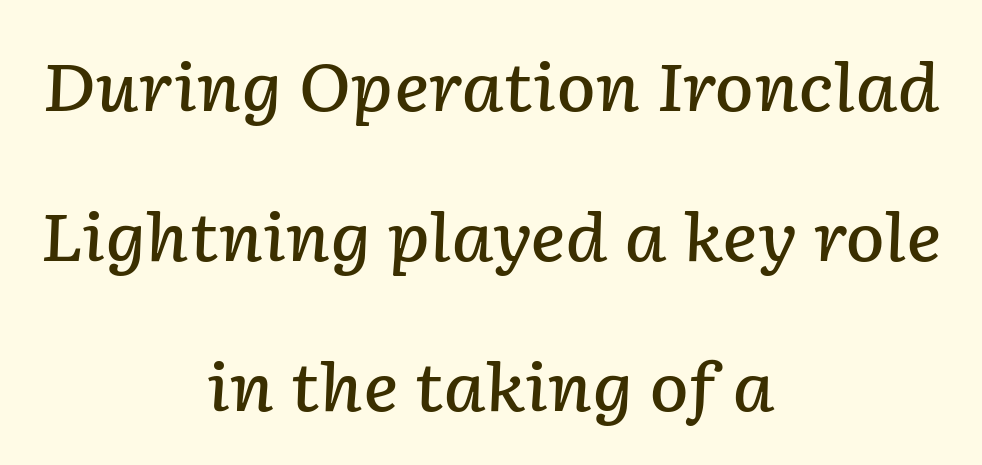
The image shows 66 px semibold type, italic (leaning right); set centered, loose line spacing (2.27x), normal letter spacing, not underlined; low stroke contrast and a medium x-height.
